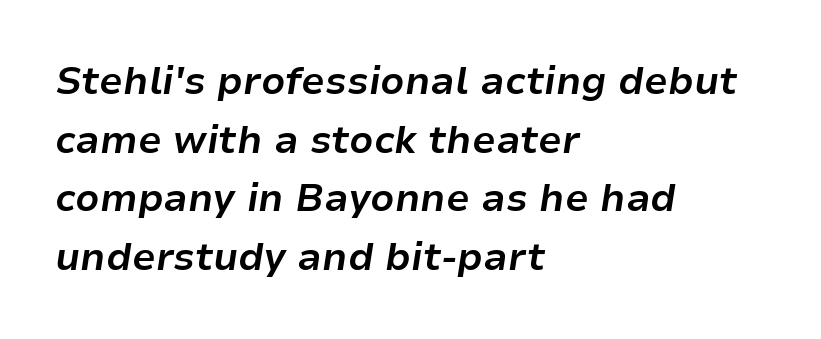
The passage shown stacks its lines at a standard gap. The typography opts for an oblique posture over an upright one. Weight check: bold — yes, fully. The letterforms sit shoulder to shoulder at normal distance. The rendering uses natural spacing where letterforms have individual widths.
